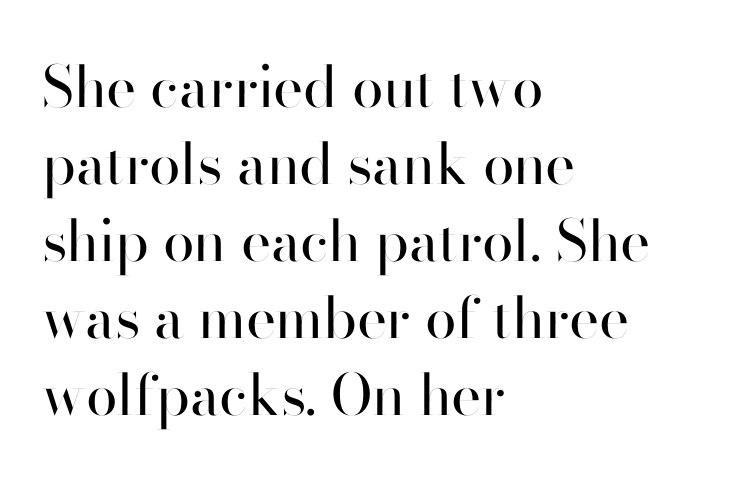
{"serif": "no", "italic": "no", "bold": "no", "weight": "regular", "width": "normal", "stroke_contrast": "high", "x_height": "small", "monospaced": "no", "underline": "no", "align": "left", "line_spacing": "normal", "line_spacing_ratio": 1.35, "letter_spacing": "normal", "letter_spacing_em": 0.0, "glyph_px": 57}
